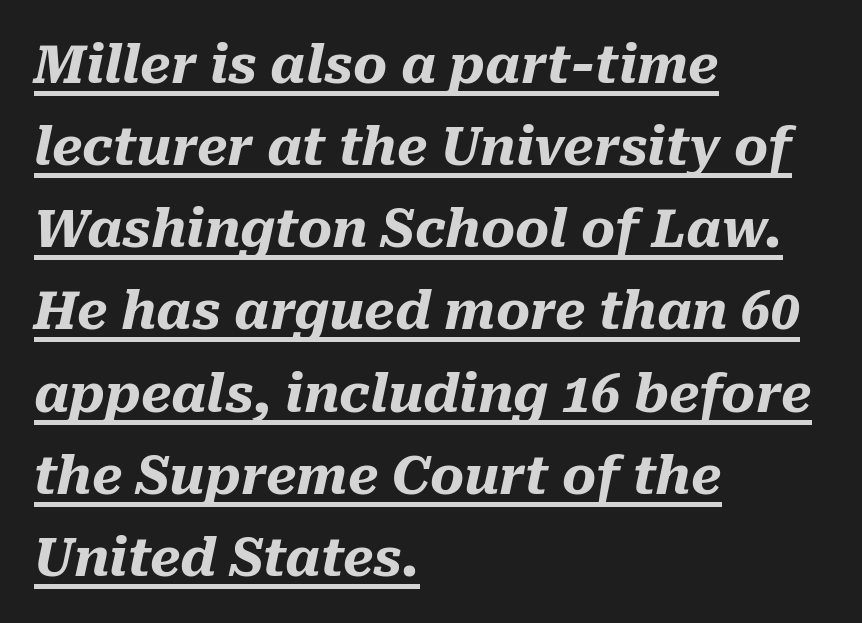
{"italic": "yes", "lean": "right", "slant_degrees": 10, "bold": "yes", "weight": "heavy", "width": "normal", "stroke_contrast": "medium", "x_height": "medium", "monospaced": "no", "underline": "yes", "align": "left", "line_spacing": "normal", "line_spacing_ratio": 1.58, "letter_spacing": "normal", "letter_spacing_em": 0.0, "glyph_px": 52}
